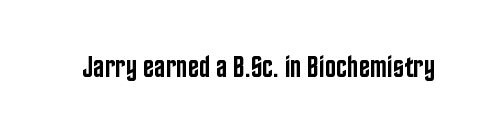
Q: Is the text bold? A: Semi-bold.
Q: Is the text italic (slanted)? A: No, it is upright.
Q: Is the typeface a serif or a sans-serif typeface? A: Sans-serif.
Q: Is the text underlined? A: No.
Q: Is the spacing between letters normal or unusually wide? A: Normal.
Q: Width (condensed, normal, or wide)? A: Condensed.
Q: Stroke contrast? A: Low.
Q: x-height? A: Large.
Q: Monospaced? A: No.
